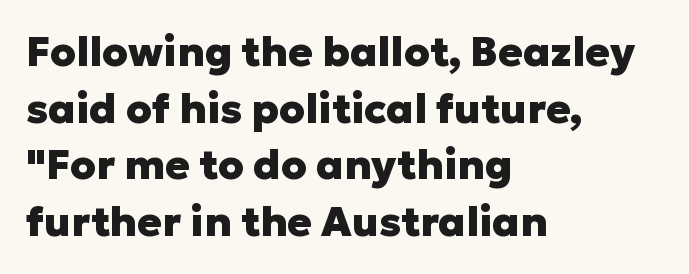
The image shows 41 px heavy sans-serif type, upright; set left-aligned, normal line spacing (1.38x), normal letter spacing, not underlined; low stroke contrast and a medium x-height.
